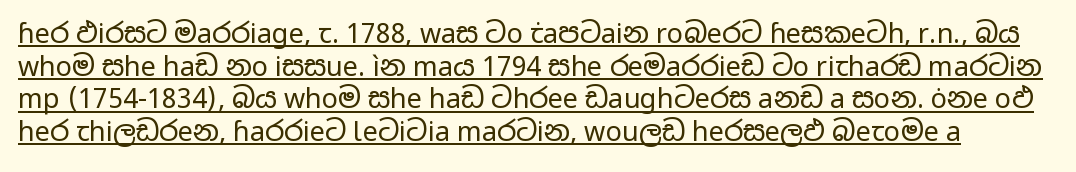
Q: Is the text bold? A: No.
Q: Is the text italic (slanted)? A: No, it is upright.
Q: Is the text underlined? A: Yes.
Q: Is the spacing between letters normal or unusually wide? A: Normal.
